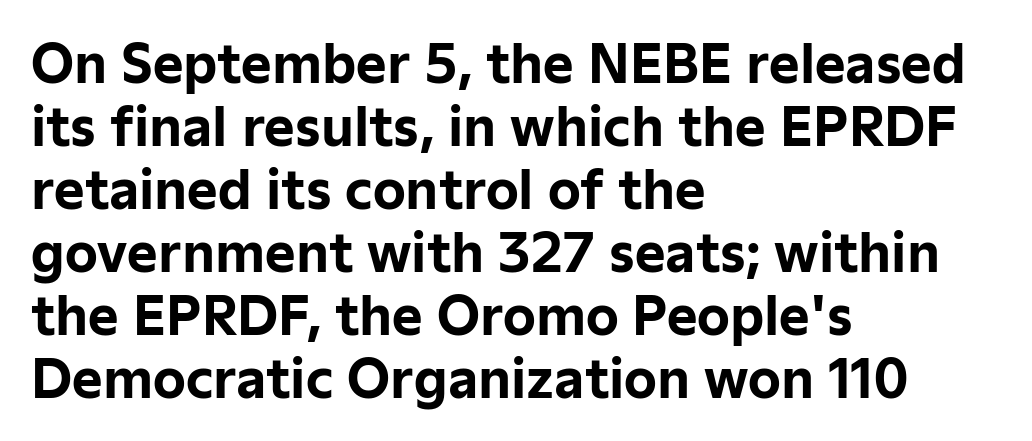
All the whitespace from short lines collects on the right. Heavy-handed strokes throughout: this text is bold. Does the lettering tilt? It doesn't — this is upright. The face used here is a sans, in the tradition of grotesques and geometrics. The face used here is proportionally spaced, like ordinary book or web type. Tracking here is standard; glyphs follow each other at the usual distance.
